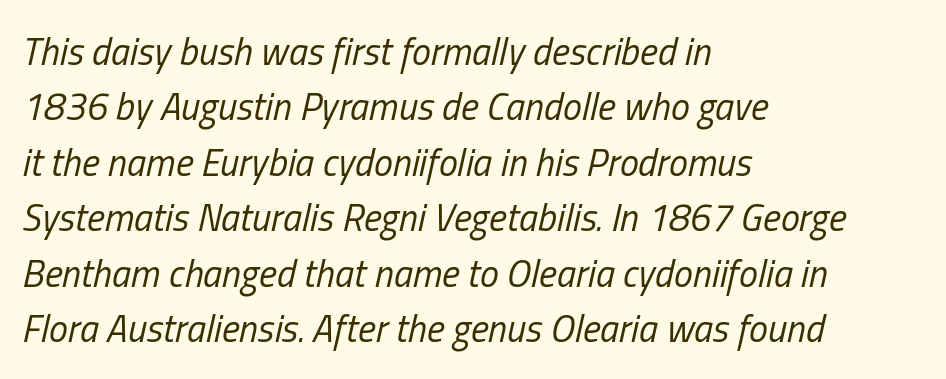
Q: Is the text bold? A: No.
Q: Is the text italic (slanted)? A: Yes, it leans right by about 13 degrees.
Q: Is the text underlined? A: No.
Q: How is the paragraph aligned? A: Left-aligned.
Q: Is the spacing between letters normal or unusually wide? A: Normal.
Q: Is the spacing between lines tight, normal or loose? A: Normal.
Q: Width (condensed, normal, or wide)? A: Condensed.
Q: Stroke contrast? A: Low.
Q: x-height? A: Medium.
Q: Monospaced? A: No.
